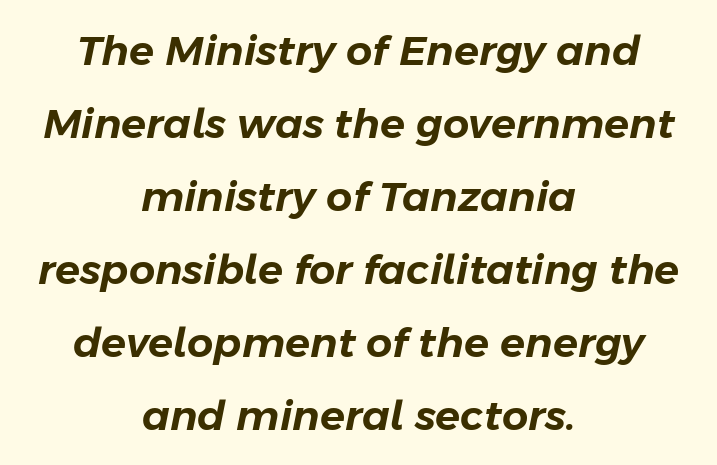
{"italic": "yes", "lean": "right", "slant_degrees": 11, "width": "normal", "stroke_contrast": "low", "x_height": "medium", "monospaced": "no", "underline": "no", "align": "center", "line_spacing_ratio": 1.78, "letter_spacing": "normal", "letter_spacing_em": 0.0, "glyph_px": 41}
